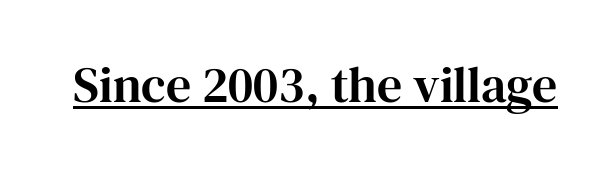
The line texture is even and compact thanks to regular tracking. Check where the strokes stop: tiny serifs finish them off. Underlined type. Italic? Not at all — the glyphs are vertical.
